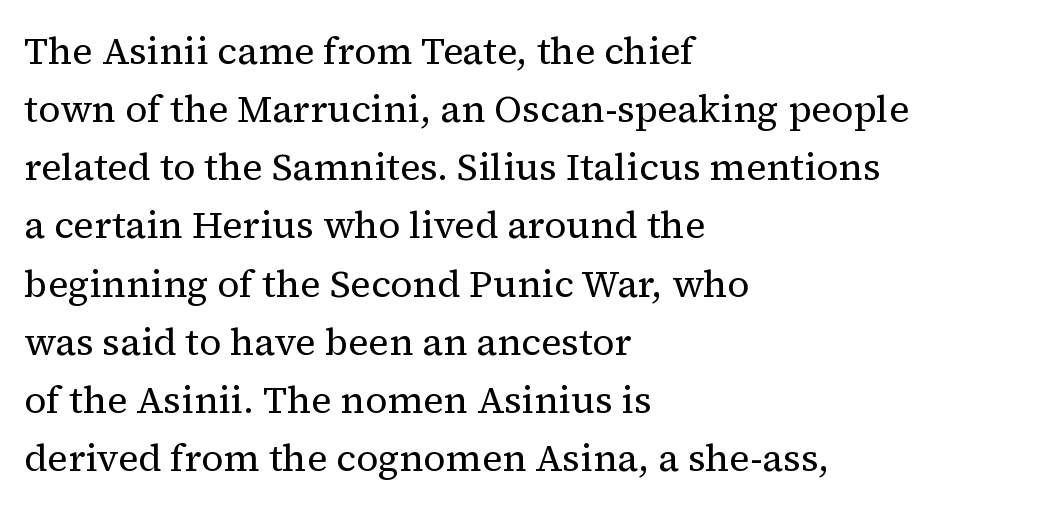
{"serif": "yes", "italic": "no", "bold": "no", "weight": "regular", "width": "normal", "stroke_contrast": "medium", "x_height": "medium", "monospaced": "no", "underline": "no", "align": "left", "line_spacing": "normal", "line_spacing_ratio": 1.53, "letter_spacing": "normal", "letter_spacing_em": 0.0, "glyph_px": 38}
